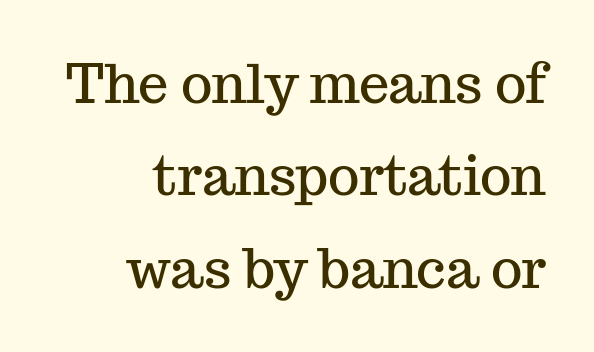
You can tell it's not italic because the verticals are truly vertical. The passage shown is not underscored anywhere. A typesetter would call this proportional, since set widths differ per character. Right-aligned paragraph, ragged on the left. Honestly, the letter spacing is just normal — you wouldn't notice it.
